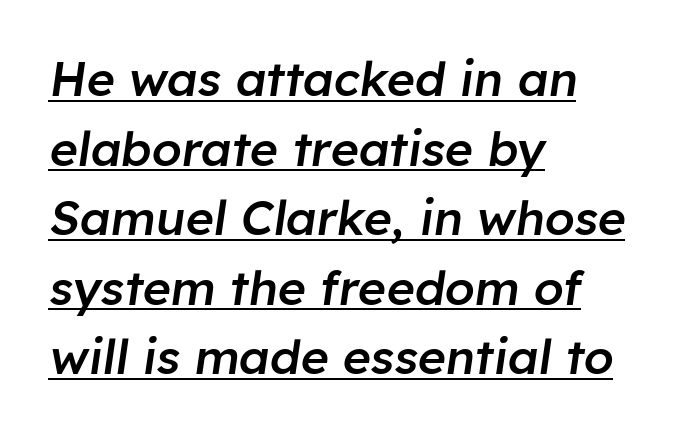
{"italic": "yes", "lean": "right", "slant_degrees": 8, "bold": "semi", "weight": "semibold", "width": "normal", "stroke_contrast": "low", "x_height": "medium", "monospaced": "no", "underline": "yes", "align": "left", "line_spacing": "normal", "line_spacing_ratio": 1.45, "letter_spacing": "normal", "letter_spacing_em": 0.0, "glyph_px": 48}
